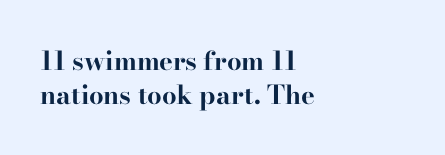
Notice how the stems are strictly vertical — no italics here. The passage shown is emphatically bold. Students, observe: this is what conventionally led text looks like. You could call the tracking neutral — neither tight nor loose. The ragged edge is on the right, which tells us the setting is flush left. Descenders are the only things crossing below the line.
